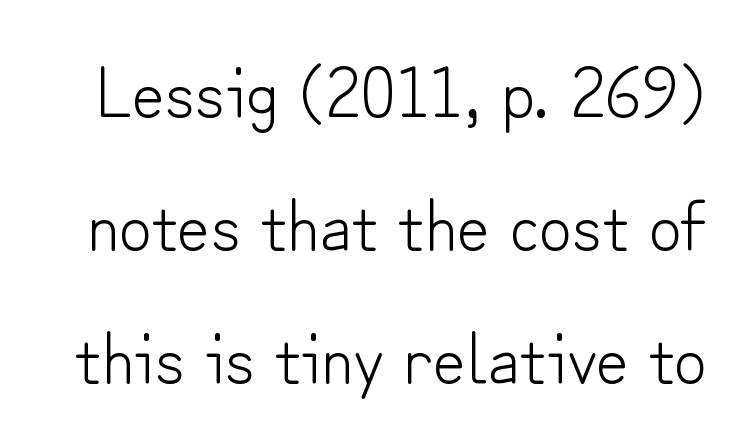
Q: Is the text bold? A: No.
Q: Is the text italic (slanted)? A: No, it is upright.
Q: Is the typeface a serif or a sans-serif typeface? A: Sans-serif.
Q: Is the text underlined? A: No.
Q: Is the spacing between letters normal or unusually wide? A: Normal.
Q: Width (condensed, normal, or wide)? A: Normal.
Q: Stroke contrast? A: Low.
Q: x-height? A: Small.
Q: Monospaced? A: No.
